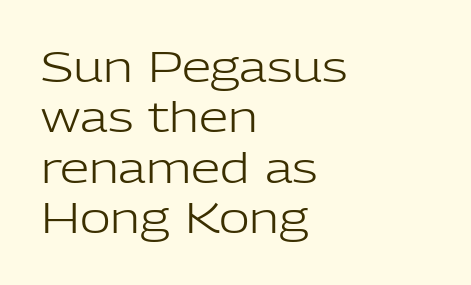
{"serif": "no", "italic": "no", "bold": "no", "weight": "light", "width": "normal", "stroke_contrast": "low", "x_height": "medium", "monospaced": "no", "underline": "no", "align": "left", "line_spacing_ratio": 1.2, "letter_spacing": "normal", "letter_spacing_em": 0.0, "glyph_px": 42}
